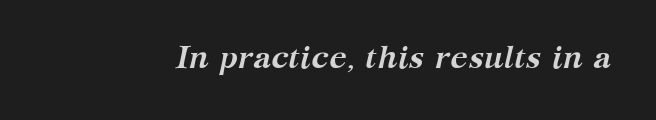
{"serif": "yes", "italic": "yes", "lean": "right", "slant_degrees": 12, "bold": "yes", "weight": "semibold", "width": "normal", "stroke_contrast": "medium", "x_height": "medium", "monospaced": "no", "underline": "no", "letter_spacing": "normal", "letter_spacing_em": 0.0, "glyph_px": 32}
